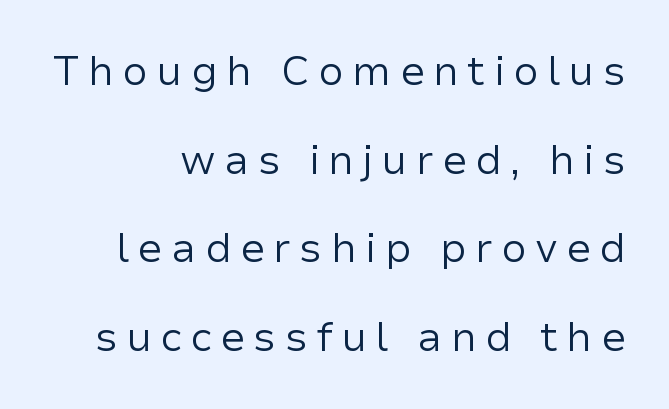
Compared with typical body copy, the letter spacing here is much looser. The characters are drawn with everyday or finer stroke widths. Nope, not italic — everything's standing straight. To sum up the face: it is a sans, with no serifs. Quick note: interline space is abundant. Only glyphs here, with clear space below each row.
